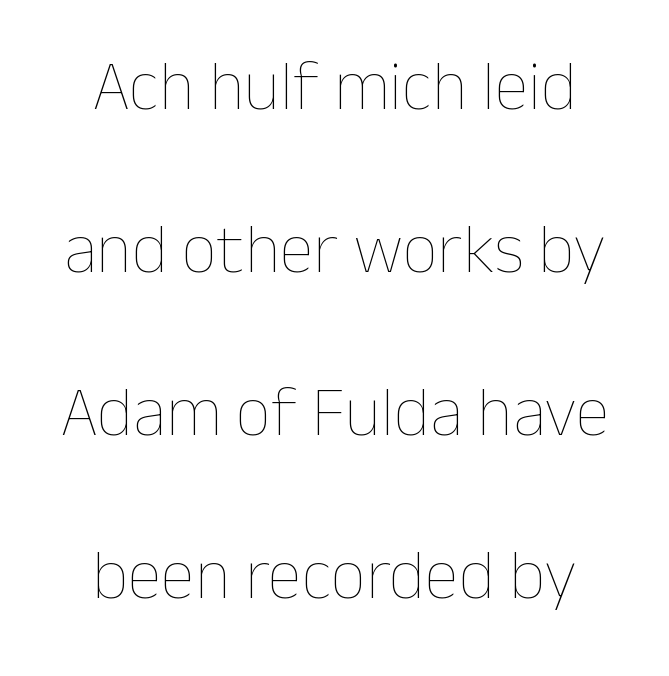
Alignment: centered. If you measured baseline to baseline, you'd find a long distance. Designer's note — italics off, roman on. You could not count columns in this text — the font is proportionally spaced. Nothing unusual about the tracking: characters are spaced as the font intends.
